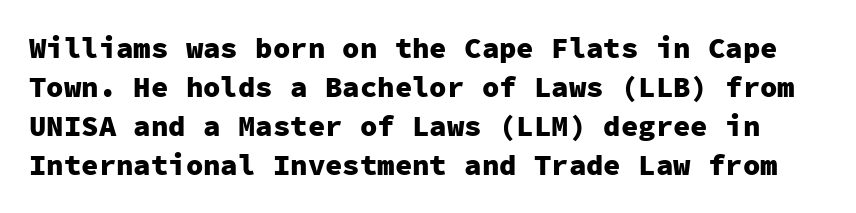
Q: Is the text bold? A: Yes.
Q: Is the text italic (slanted)? A: No, it is upright.
Q: Is the typeface a serif or a sans-serif typeface? A: Sans-serif.
Q: Is the text underlined? A: No.
Q: Is the spacing between letters normal or unusually wide? A: Normal.
Q: Is the spacing between lines tight, normal or loose? A: Normal.
Q: Width (condensed, normal, or wide)? A: Normal.
Q: Stroke contrast? A: Low.
Q: x-height? A: Medium.
Q: Monospaced? A: Yes.
